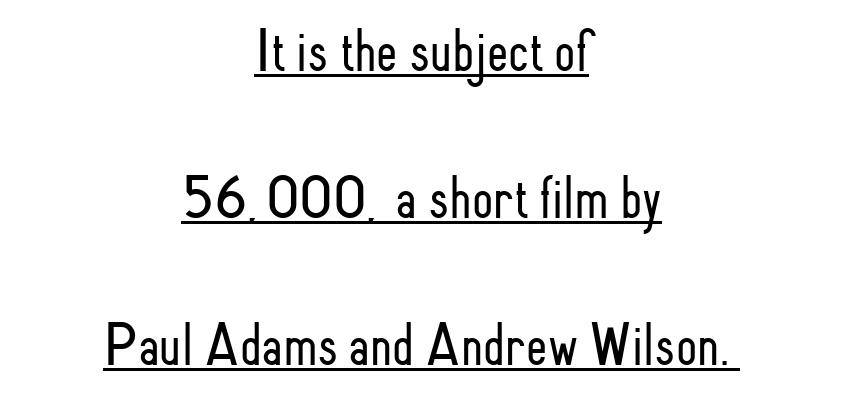
These glyphs show unthickened strokes, regular width or finer. No feet cap the strokes, marking this as sans-serif type. No extra tracking has been applied to these lines. How would I describe the line gaps? Wide and relaxed.
